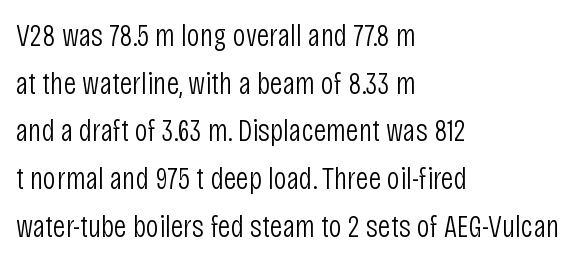
{"serif": "no", "italic": "no", "bold": "no", "weight": "light", "width": "condensed", "stroke_contrast": "low", "x_height": "large", "monospaced": "no", "underline": "no", "align": "left", "line_spacing": "normal", "line_spacing_ratio": 1.49, "letter_spacing": "normal", "letter_spacing_em": 0.0, "glyph_px": 32}
